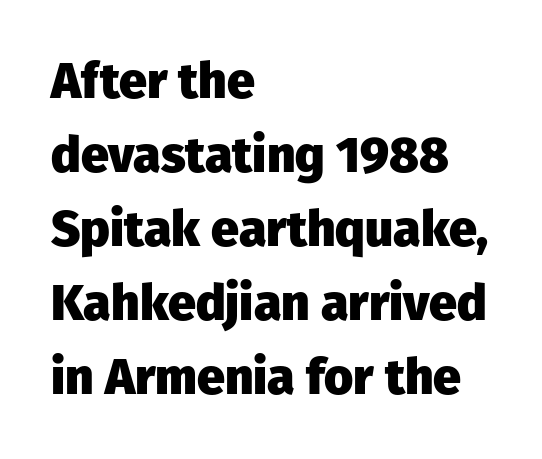
Q: Is the text bold? A: Yes.
Q: Is the text italic (slanted)? A: No, it is upright.
Q: Is the typeface a serif or a sans-serif typeface? A: Sans-serif.
Q: Is the text underlined? A: No.
Q: How is the paragraph aligned? A: Left-aligned.
Q: Is the spacing between letters normal or unusually wide? A: Normal.
Q: Is the spacing between lines tight, normal or loose? A: Normal.
Q: Width (condensed, normal, or wide)? A: Normal.
Q: Stroke contrast? A: Low.
Q: x-height? A: Medium.
Q: Monospaced? A: No.
